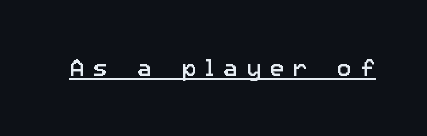
The tracking reads as deliberately expanded to a designer's eye. Honestly, the underline is the first thing you notice here. The letters look calm and open, with moderate or lighter stems. It's the straight-up-and-down kind of type.
